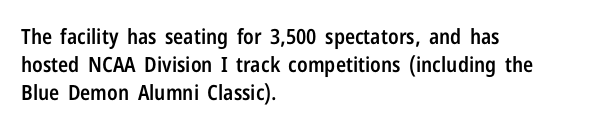
The image shows 21 px text type, upright; set left-aligned, normal line spacing (1.33x), normal letter spacing, not underlined.
